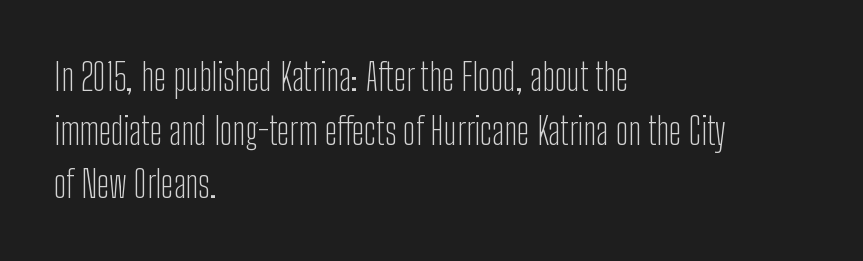
Q: Is the text bold? A: No.
Q: Is the text italic (slanted)? A: No, it is upright.
Q: Is the typeface a serif or a sans-serif typeface? A: Sans-serif.
Q: Is the text underlined? A: No.
Q: How is the paragraph aligned? A: Left-aligned.
Q: Is the spacing between letters normal or unusually wide? A: Normal.
Q: Is the spacing between lines tight, normal or loose? A: Normal.
Q: Width (condensed, normal, or wide)? A: Condensed.
Q: Stroke contrast? A: Low.
Q: x-height? A: Medium.
Q: Monospaced? A: No.
